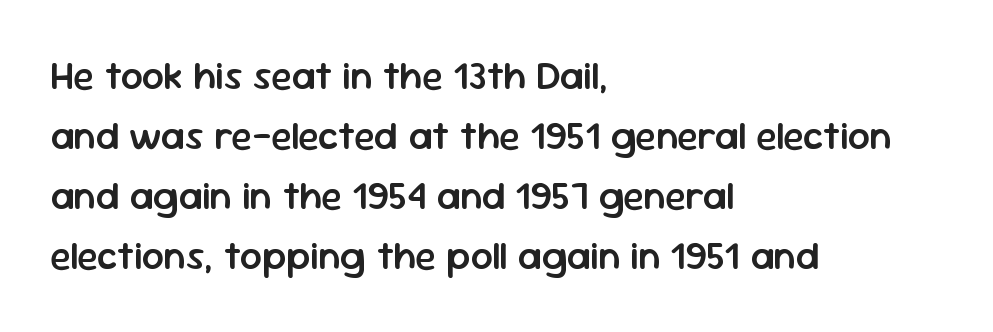
Notice how descenders clear the ascenders below comfortably — that's standard leading. A sans-serif font was chosen for this passage. The passage shown is semibold, sitting just below true bold. This is roman type, the default non-slanted kind. Each row of text sits above clean, open space. Glyph-to-glyph distance matches everyday printed text.
